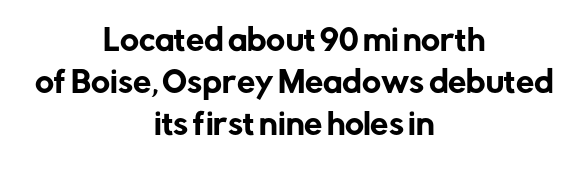
Q: Is the text italic (slanted)? A: No, it is upright.
Q: Is the typeface a serif or a sans-serif typeface? A: Sans-serif.
Q: Is the text underlined? A: No.
Q: How is the paragraph aligned? A: Centered.
Q: Is the spacing between letters normal or unusually wide? A: Normal.
Q: Is the spacing between lines tight, normal or loose? A: Normal.
Q: Width (condensed, normal, or wide)? A: Normal.
Q: Stroke contrast? A: Low.
Q: x-height? A: Medium.
Q: Monospaced? A: No.
